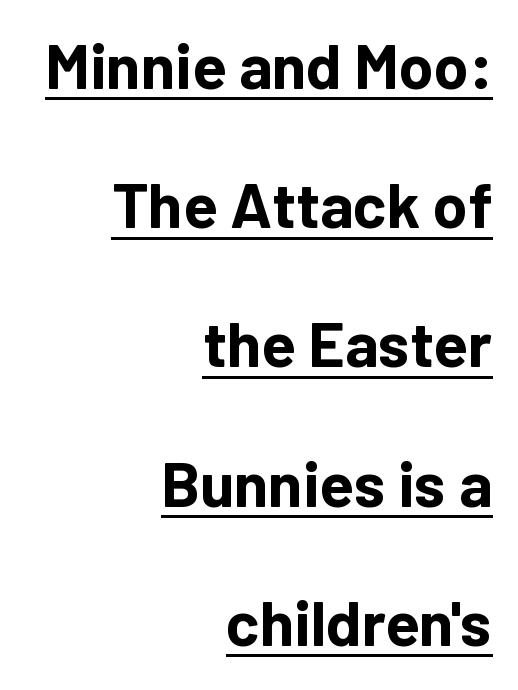
Q: Is the text bold? A: Yes.
Q: Is the text italic (slanted)? A: No, it is upright.
Q: Is the typeface a serif or a sans-serif typeface? A: Sans-serif.
Q: Is the text underlined? A: Yes.
Q: How is the paragraph aligned? A: Right-aligned.
Q: Is the spacing between letters normal or unusually wide? A: Normal.
Q: Is the spacing between lines tight, normal or loose? A: Loose.
Q: Width (condensed, normal, or wide)? A: Normal.
Q: Stroke contrast? A: Low.
Q: x-height? A: Medium.
Q: Monospaced? A: No.
